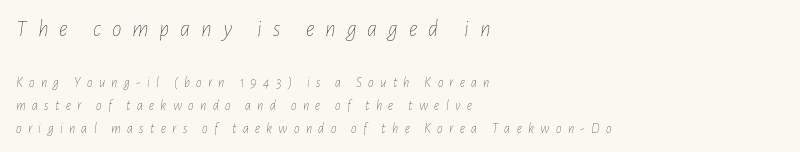
This sample is left-justified, so line endings fall wherever the words run out. One glance says typical: line gaps are just what's usual. This is not heavy type; no bold has been used. The type is letterspaced generously, with wide tracking. Of the two passages, the one on top uses the larger point size. You can tell it's italic because the verticals aren't actually vertical.
